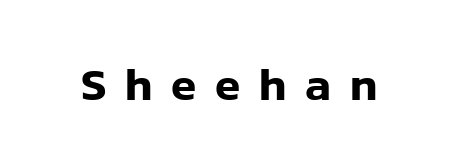
You could only call the tracking loose — the letters float apart. No word sits above an underline. Is this a fixed-width face? No — the glyphs have proportional, varying widths. Nope, no serifs anywhere on these letters. Every character sits straight up, as roman type does.
